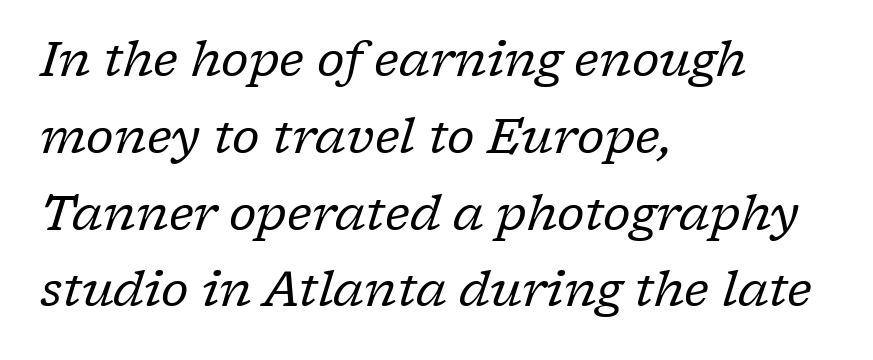
The typesetter chose a ragged-right arrangement here. You could call the tracking neutral — neither tight nor loose. What kind of face is this? One with serifs. Proportional: the letters do not fall into vertical columns. Line spacing here is normal.
